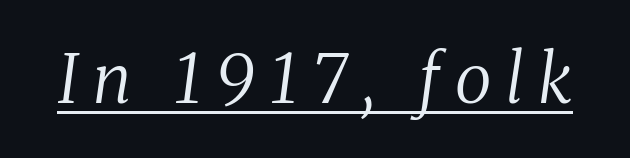
The image shows 68 px regular-weight serif type, italic (leaning right); set unusually wide letter spacing (+0.22 em), underlined; medium stroke contrast and a medium x-height.
